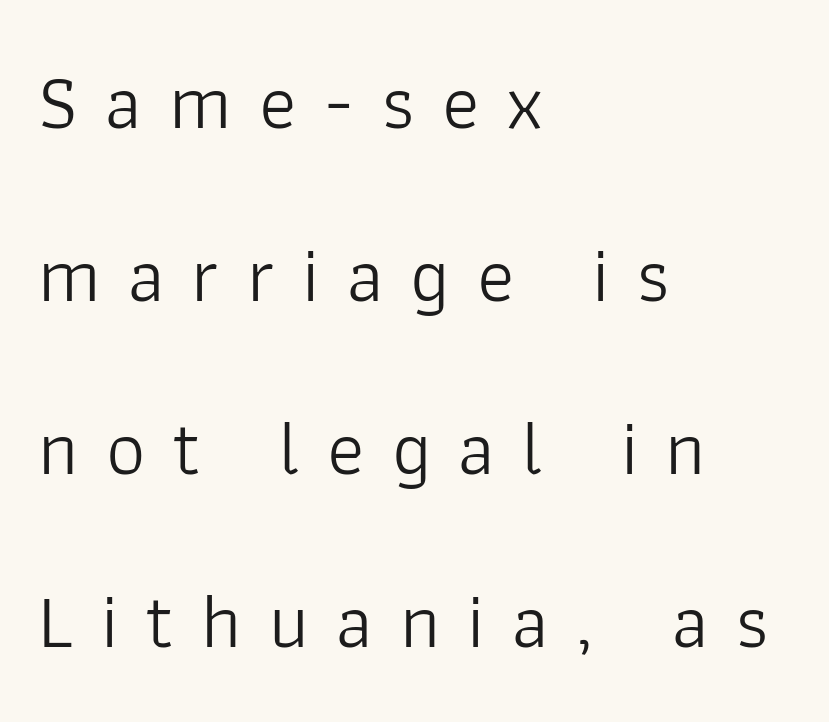
Does the lettering tilt? It doesn't — this is upright. This rendering uses left alignment, leaving the right contour irregular. The line-height multiplier appears high, well above default. The designer went with a sans here, leaving each stem footless. Looks like regular typesetting: each glyph gets only the width it needs.
